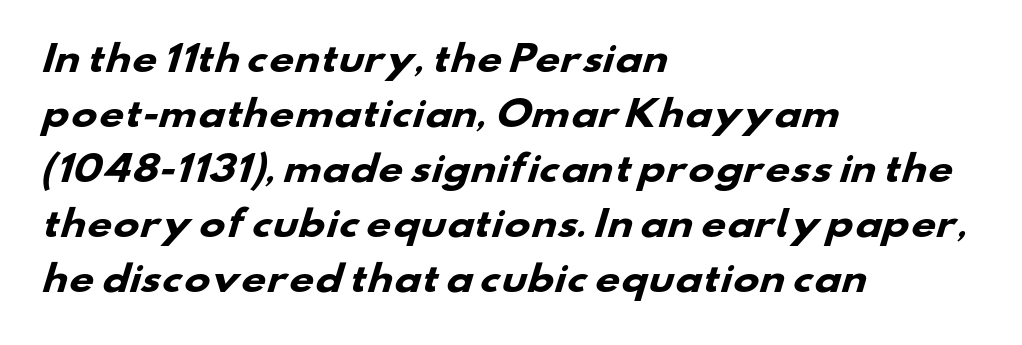
{"serif": "no", "bold": "yes", "weight": "heavy", "width": "wide", "stroke_contrast": "low", "x_height": "small", "monospaced": "no", "underline": "no", "align": "left", "line_spacing": "normal", "line_spacing_ratio": 1.57, "letter_spacing": "normal", "letter_spacing_em": 0.0, "glyph_px": 35}
